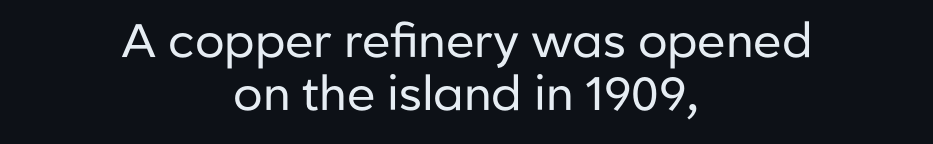
{"serif": "no", "italic": "no", "bold": "no", "weight": "regular", "width": "normal", "stroke_contrast": "low", "x_height": "medium", "monospaced": "no", "underline": "no", "align": "center", "line_spacing": "tight", "line_spacing_ratio": 1.13, "letter_spacing": "normal", "letter_spacing_em": 0.0, "glyph_px": 47}
